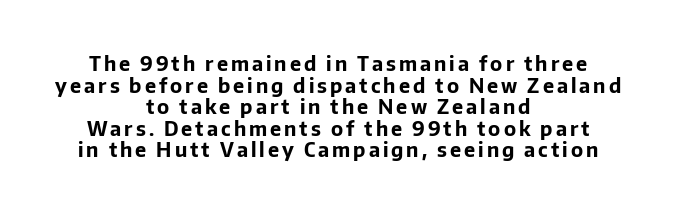
{"italic": "no", "bold": "yes", "underline": "no", "align": "center", "line_spacing": "tight", "line_spacing_ratio": 1.08, "glyph_px": 20}
